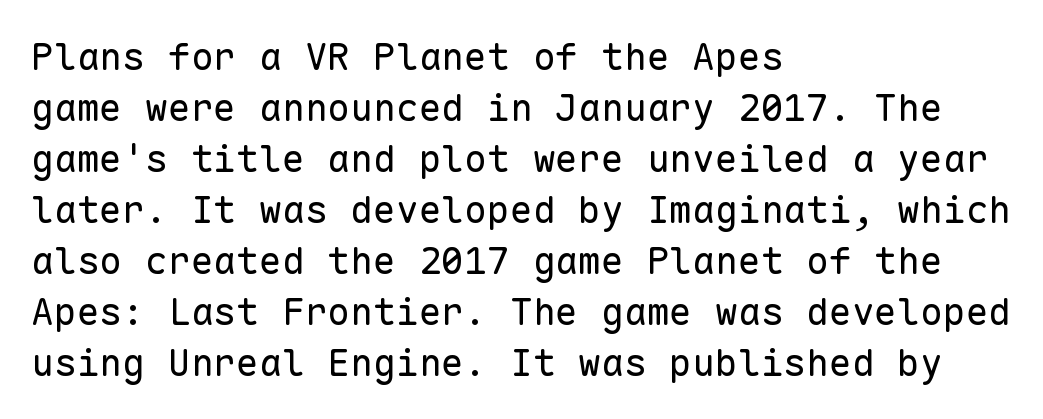
{"serif": "no", "italic": "no", "bold": "no", "weight": "regular", "width": "normal", "stroke_contrast": "low", "x_height": "medium", "monospaced": "yes", "underline": "no", "align": "left", "line_spacing": "normal", "line_spacing_ratio": 1.34, "letter_spacing": "normal", "letter_spacing_em": 0.0, "glyph_px": 38}
